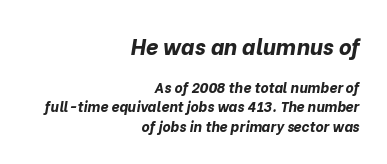
The image shows 22 px bold type, italic (leaning right); set right-aligned, normal line spacing (1.38x), normal letter spacing, not underlined; the first (top) block is 1.57x larger.
